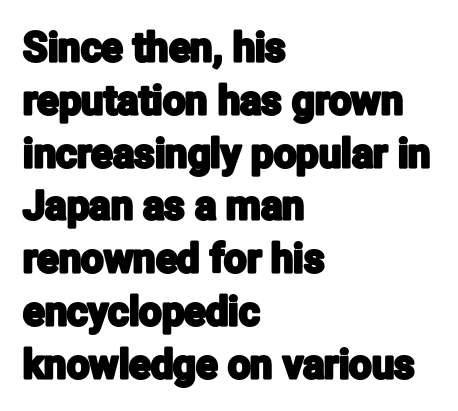
The image shows 40 px condensed sans-serif type, upright; set left-aligned, normal line spacing (1.32x), normal letter spacing, not underlined; low stroke contrast and a medium x-height.
